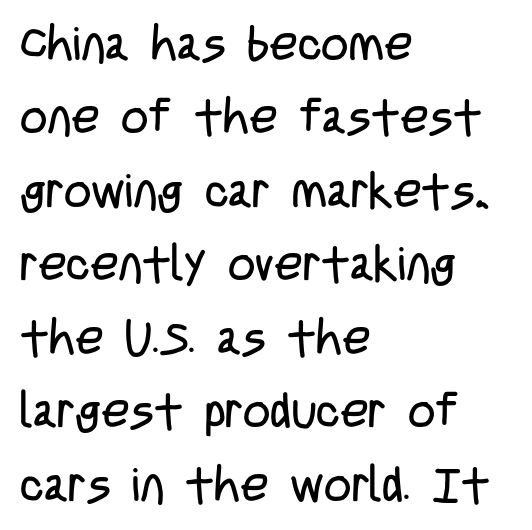
{"serif": "no", "italic": "no", "bold": "no", "weight": "regular", "width": "condensed", "stroke_contrast": "low", "x_height": "large", "monospaced": "no", "underline": "no", "align": "left", "line_spacing": "normal", "line_spacing_ratio": 1.53, "letter_spacing": "normal", "letter_spacing_em": 0.0, "glyph_px": 48}
